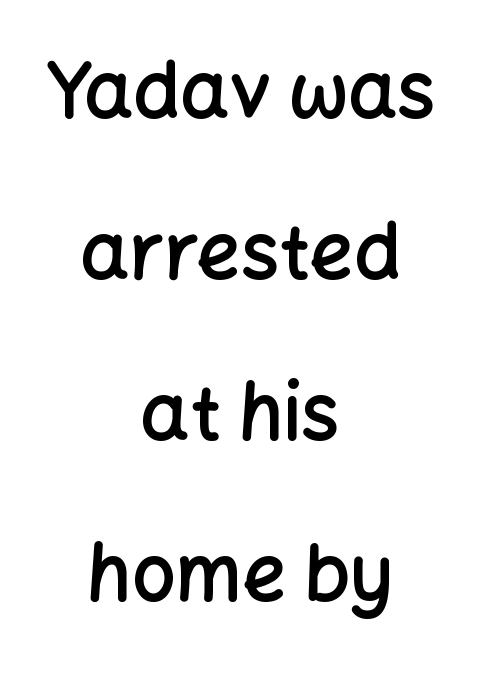
The zone under the glyphs is completely vacant. Weight check: semibold — heavier than regular, not quite bold. Honestly, the rows look like they've been pulled way apart. Unlike italic type, these characters show no tilt at all. The rendering shows plain stroke endings on the letterforms — a sans-serif design. Caption: standard tracking, unaltered.
